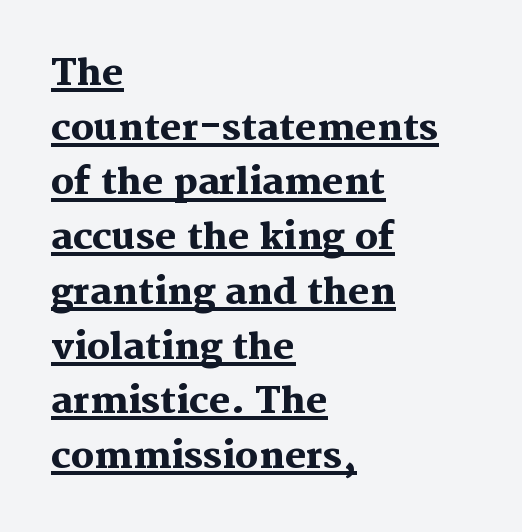
Q: Is the text bold? A: Yes.
Q: Is the text italic (slanted)? A: No, it is upright.
Q: Is the typeface a serif or a sans-serif typeface? A: Serif.
Q: Is the text underlined? A: Yes.
Q: How is the paragraph aligned? A: Left-aligned.
Q: Is the spacing between letters normal or unusually wide? A: Normal.
Q: Is the spacing between lines tight, normal or loose? A: Normal.
Q: Width (condensed, normal, or wide)? A: Normal.
Q: Stroke contrast? A: Medium.
Q: x-height? A: Medium.
Q: Monospaced? A: No.
